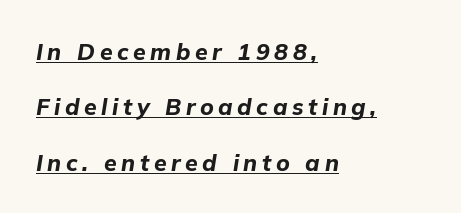
The letters are bold, with thick, heavy strokes. The sample's only ornament is a line tracing under the words. Substantial extra tracking has been applied to these lines. A classic flush-left, rag-right setting is used for this passage. The line-height multiplier appears high, well above default.
